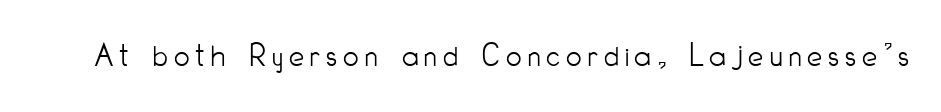
The image shows 34 px light, condensed sans-serif type, upright; set not underlined; low stroke contrast and a small x-height.
